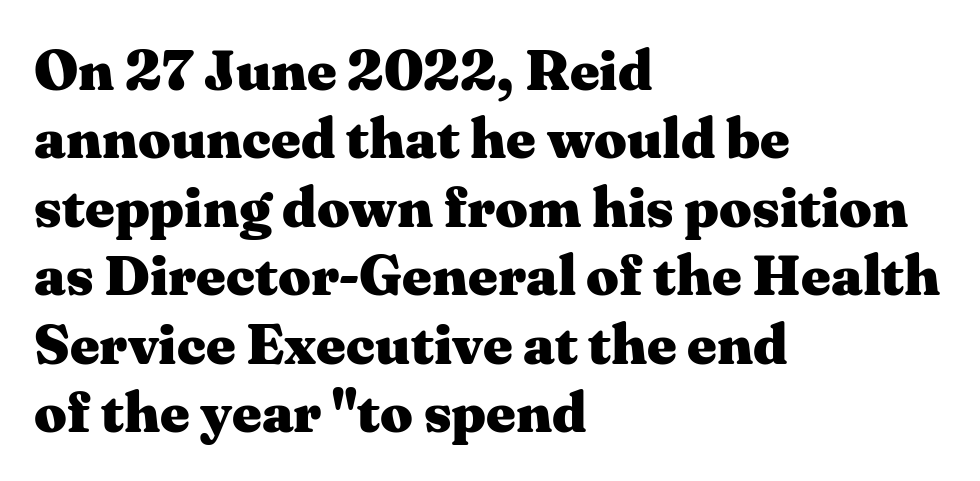
The glyphs in this specimen are seriffed. Is this a fixed-width face? No — the glyphs have proportional, varying widths. These lines were composed using upright roman letters. Descenders hang freely into open space. In terms of weight, the rendering is a true, heavy bold. In terms of letterspacing, this is plain default setting.
